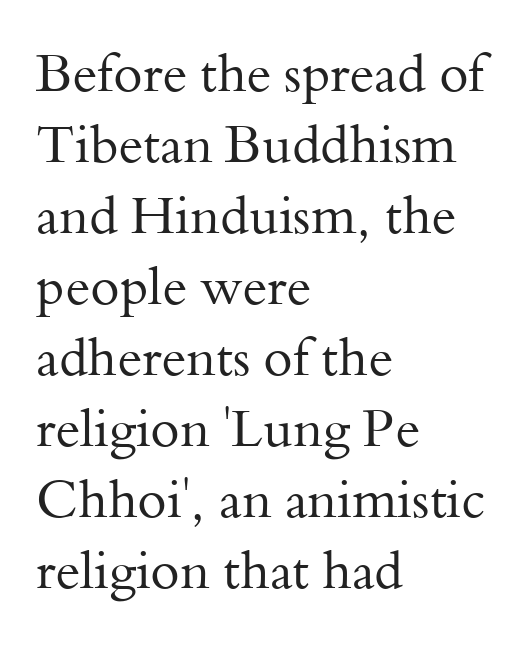
Q: Is the text bold? A: No.
Q: Is the text italic (slanted)? A: No, it is upright.
Q: Is the typeface a serif or a sans-serif typeface? A: Serif.
Q: Is the text underlined? A: No.
Q: How is the paragraph aligned? A: Left-aligned.
Q: Is the spacing between letters normal or unusually wide? A: Normal.
Q: Is the spacing between lines tight, normal or loose? A: Normal.
Q: Width (condensed, normal, or wide)? A: Normal.
Q: Stroke contrast? A: Medium.
Q: x-height? A: Small.
Q: Monospaced? A: No.
